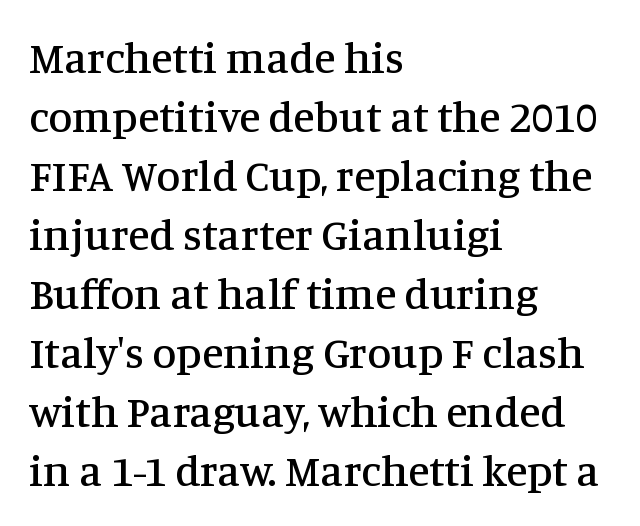
These lines are rendered in a variable-pitch font. The gaps between neighbouring characters are ordinary and unremarkable. Compared with a centered layout, this one pins lines to the left instead. Check where the strokes stop: tiny serifs finish them off. The lettering stays uniformly vertical, giving the passage a roman look. The gap between lines stays unmarked.
